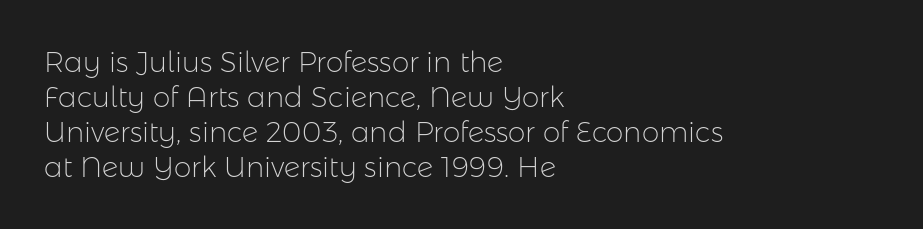
The vertical gap from one line to the next is medium. Each line starts at the same left margin while the right side varies. Anything drawn beneath the words? Only blank space. Look at the bottom of the vertical strokes: they stop flat, with no serifs. The letters stand upright; this is a roman face. Bold? No — there's no thickening of the strokes.
